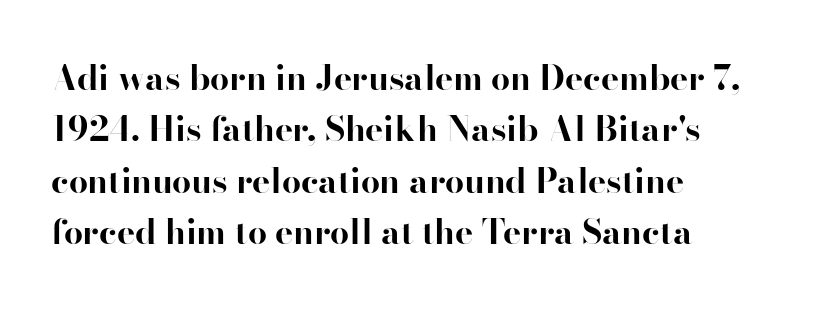
{"serif": "yes", "italic": "no", "bold": "yes", "weight": "bold", "width": "normal", "stroke_contrast": "high", "x_height": "small", "monospaced": "no", "underline": "no", "align": "left", "line_spacing": "normal", "line_spacing_ratio": 1.51, "letter_spacing": "normal", "letter_spacing_em": 0.0, "glyph_px": 34}
